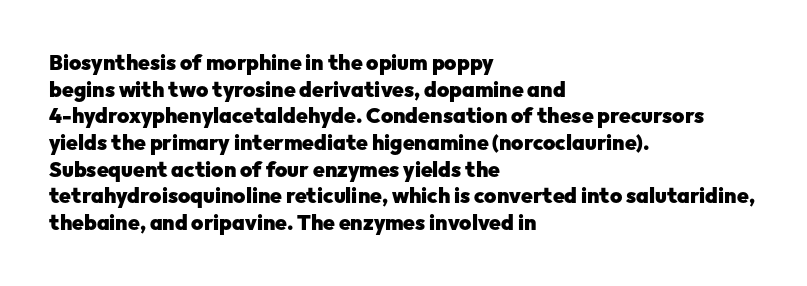
Q: Is the text bold? A: Yes.
Q: Is the text italic (slanted)? A: No, it is upright.
Q: Is the text underlined? A: No.
Q: How is the paragraph aligned? A: Left-aligned.
Q: Is the spacing between letters normal or unusually wide? A: Normal.
Q: Is the spacing between lines tight, normal or loose? A: Normal.
